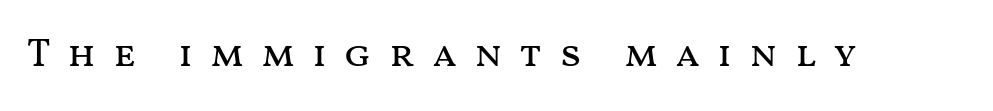
{"italic": "no", "bold": "no", "weight": "regular", "width": "wide", "stroke_contrast": "medium", "x_height": "medium", "monospaced": "no", "underline": "no", "letter_spacing": "wide", "letter_spacing_em": 0.42, "glyph_px": 40}
